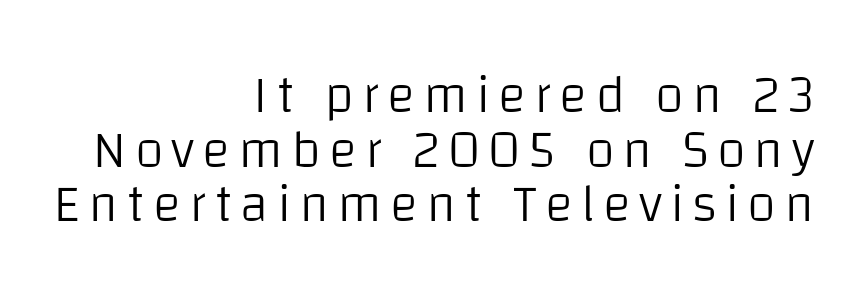
The letters look calm and open, with moderate or lighter stems. Posture: straight, roman, zero tilt. Short and long lines alike share a common ending point at right. Just letters on the line, the space beneath them empty. Proportional: the letters do not fall into vertical columns.
